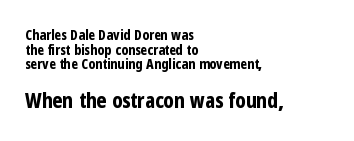
{"italic": "no", "bold": "yes", "underline": "no", "align": "left", "line_spacing": "tight", "line_spacing_ratio": 1.04, "letter_spacing": "normal", "letter_spacing_em": 0.0, "larger_block": "second", "size_ratio": 1.5, "glyph_px": 21}
